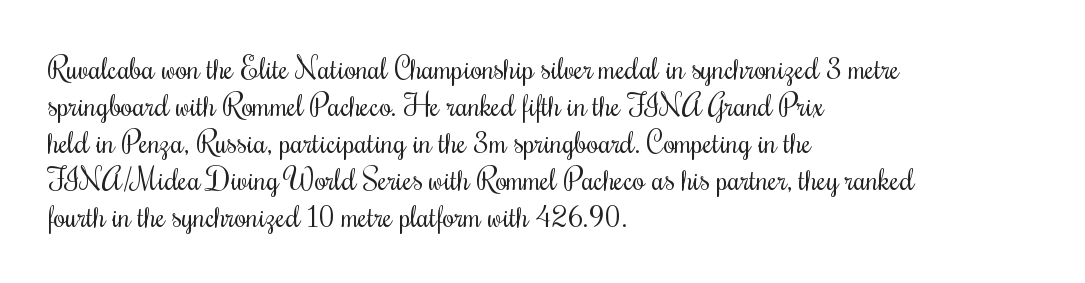
Honestly, the letter spacing is just normal — you wouldn't notice it. Descenders are the only things crossing below the line. The typesetting does not lean heavy: it is not bold. Layout note: lines flush left.
